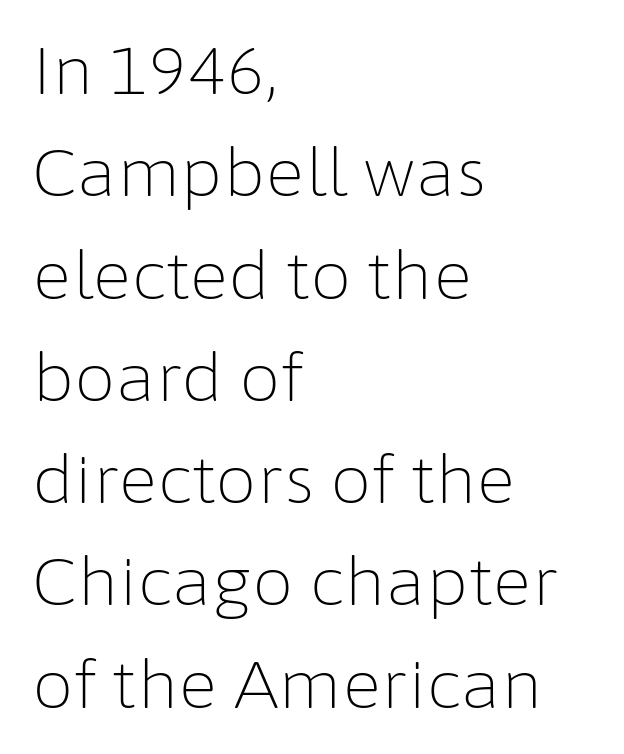
The image shows 66 px light sans-serif type, upright; set left-aligned, normal line spacing (1.55x), normal letter spacing, not underlined; low stroke contrast and a medium x-height.
